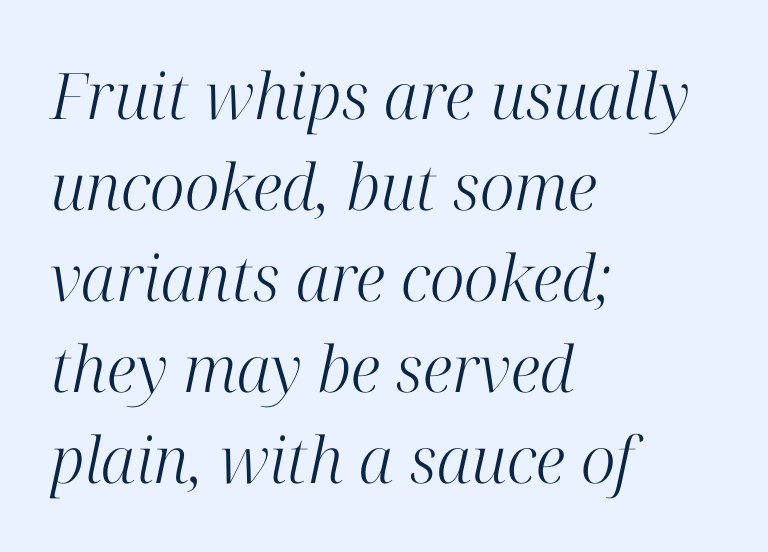
Q: Is the text bold? A: No.
Q: Is the text italic (slanted)? A: Yes, it leans right by about 12 degrees.
Q: Is the typeface a serif or a sans-serif typeface? A: Serif.
Q: Is the text underlined? A: No.
Q: How is the paragraph aligned? A: Left-aligned.
Q: Is the spacing between letters normal or unusually wide? A: Normal.
Q: Is the spacing between lines tight, normal or loose? A: Normal.
Q: Width (condensed, normal, or wide)? A: Normal.
Q: Stroke contrast? A: High.
Q: x-height? A: Medium.
Q: Monospaced? A: No.
